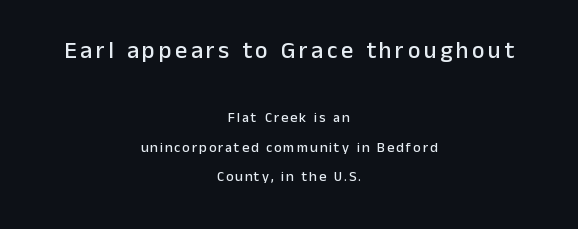
Q: Is the text italic (slanted)? A: No, it is upright.
Q: Is the text underlined? A: No.
Q: How is the paragraph aligned? A: Centered.
Q: Is the spacing between lines tight, normal or loose? A: Loose.
Q: Which block of text is set in a larger size, the first (top) or the second (bottom)? A: The first (top) one.
